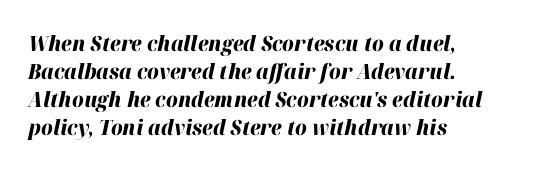
{"italic": "yes", "lean": "right", "slant_degrees": 12, "bold": "yes", "underline": "no", "align": "left", "line_spacing": "normal", "line_spacing_ratio": 1.34, "letter_spacing": "normal", "letter_spacing_em": 0.0, "glyph_px": 21}
